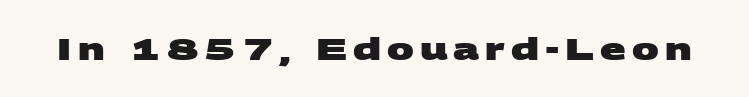
{"serif": "no", "bold": "yes", "weight": "heavy", "width": "wide", "stroke_contrast": "medium", "x_height": "large", "monospaced": "no", "underline": "no", "letter_spacing": "wide", "letter_spacing_em": 0.2, "glyph_px": 30}
